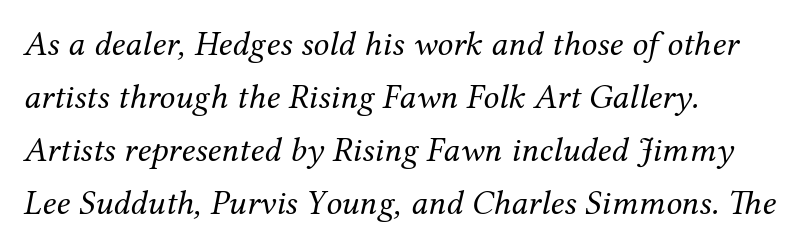
These lines keep a tight, regular rhythm from letter to letter. Slanted lettering throughout. The strokes carry an ordinary text weight at most. The passage is arranged the way most books set body copy — flush left.
